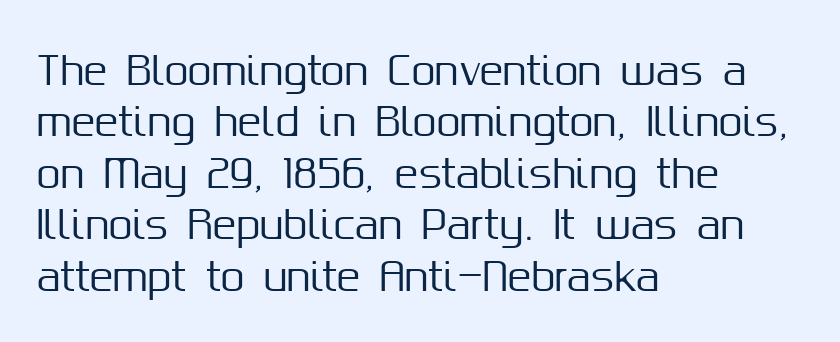
{"serif": "no", "italic": "no", "width": "normal", "stroke_contrast": "medium", "x_height": "medium", "monospaced": "no", "underline": "no", "align": "left", "line_spacing": "normal", "line_spacing_ratio": 1.32, "letter_spacing": "normal", "letter_spacing_em": 0.0, "glyph_px": 39}
